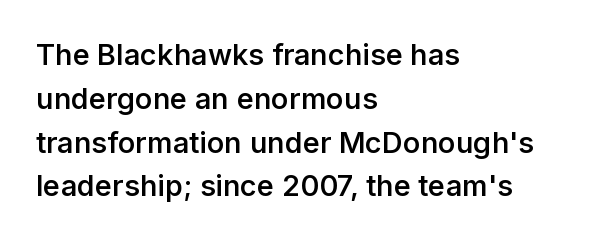
{"serif": "no", "italic": "no", "bold": "semi", "weight": "semibold", "width": "normal", "stroke_contrast": "low", "x_height": "medium", "monospaced": "no", "underline": "no", "align": "left", "line_spacing": "normal", "line_spacing_ratio": 1.51, "letter_spacing": "normal", "letter_spacing_em": 0.0, "glyph_px": 29}
